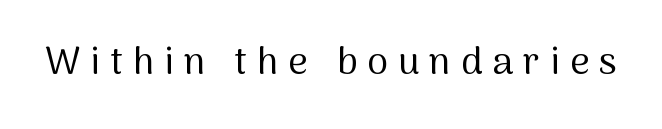
Q: Is the text bold? A: No.
Q: Is the text italic (slanted)? A: No, it is upright.
Q: Is the typeface a serif or a sans-serif typeface? A: Sans-serif.
Q: Is the text underlined? A: No.
Q: Is the spacing between letters normal or unusually wide? A: Unusually wide.
Q: Width (condensed, normal, or wide)? A: Normal.
Q: Stroke contrast? A: Medium.
Q: x-height? A: Medium.
Q: Monospaced? A: No.
